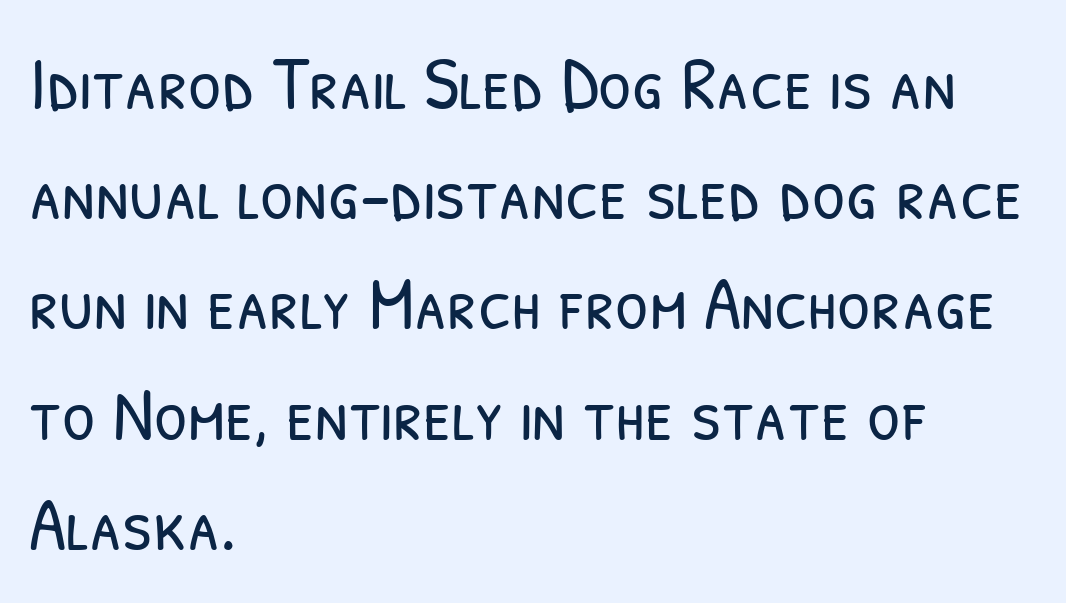
Stroke thickness stays within the range of a standard reading face or lighter. Is this a fixed-width face? No — the glyphs have proportional, varying widths. Are there feet on the stems? There aren't — it's a sans. The lines are quadded left. Normally led — the rows are evenly, conventionally spaced.
